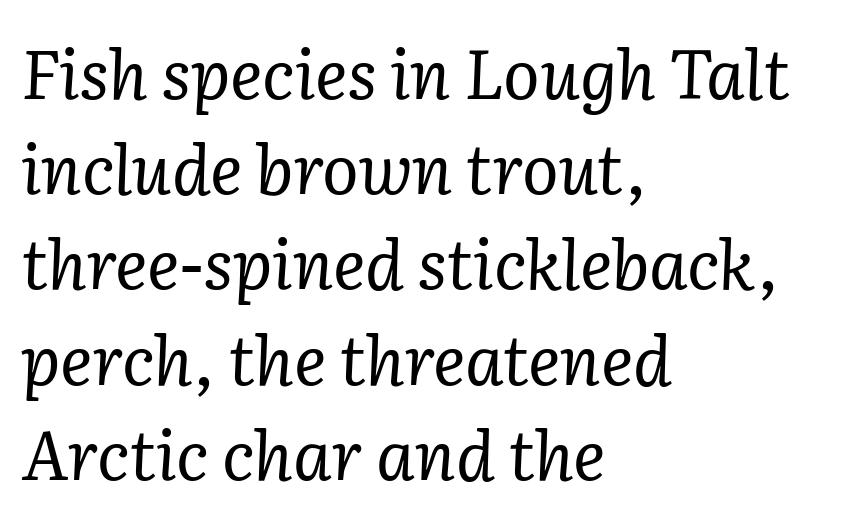
All the whitespace from short lines collects on the right. There is no visible air inserted between adjacent glyphs. Stroke terminals: seriffed. Summary of weight: not heavy and not bold. A typesetter would call this proportional, since set widths differ per character.
